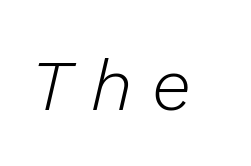
Q: Is the text bold? A: No.
Q: Is the text italic (slanted)? A: Yes, it leans right by about 13 degrees.
Q: Is the text underlined? A: No.
Q: Is the spacing between letters normal or unusually wide? A: Unusually wide.
Q: Width (condensed, normal, or wide)? A: Normal.
Q: Stroke contrast? A: Low.
Q: x-height? A: Medium.
Q: Monospaced? A: No.
